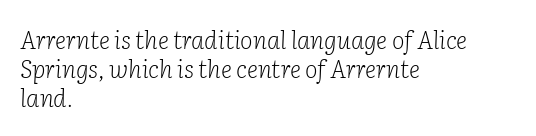
Q: Is the text bold? A: No.
Q: Is the text italic (slanted)? A: Yes, it leans right by about 2 degrees.
Q: Is the text underlined? A: No.
Q: How is the paragraph aligned? A: Left-aligned.
Q: Is the spacing between letters normal or unusually wide? A: Normal.
